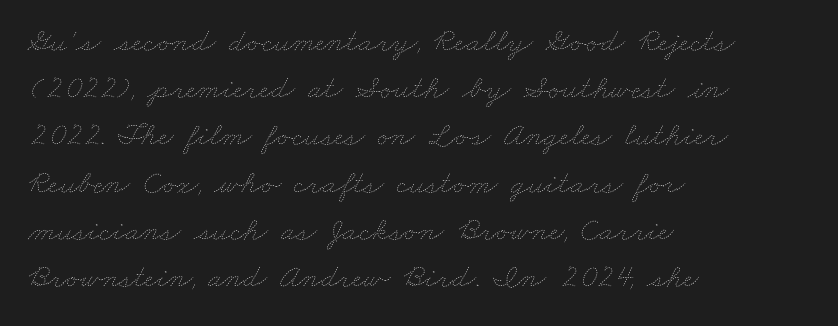
Q: Is the text bold? A: No.
Q: Is the text underlined? A: No.
Q: How is the paragraph aligned? A: Left-aligned.
Q: Is the spacing between letters normal or unusually wide? A: Normal.
Q: Is the spacing between lines tight, normal or loose? A: Normal.
Q: Width (condensed, normal, or wide)? A: Wide.
Q: Stroke contrast? A: Low.
Q: x-height? A: Small.
Q: Monospaced? A: No.
